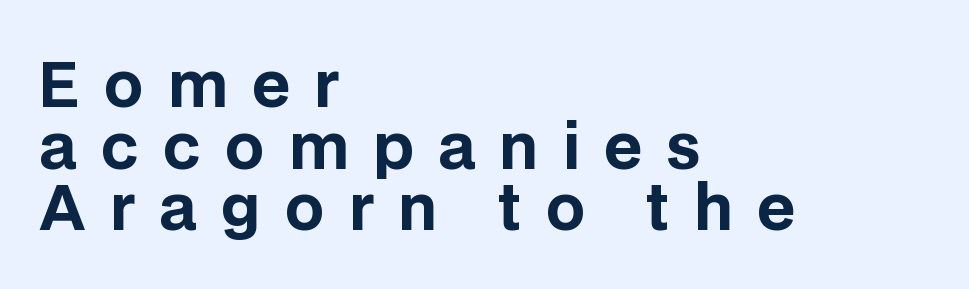
{"serif": "no", "italic": "no", "bold": "yes", "weight": "bold", "width": "normal", "stroke_contrast": "low", "x_height": "large", "monospaced": "no", "underline": "no", "align": "left", "line_spacing": "tight", "line_spacing_ratio": 1.01, "letter_spacing": "wide", "letter_spacing_em": 0.4, "glyph_px": 61}
